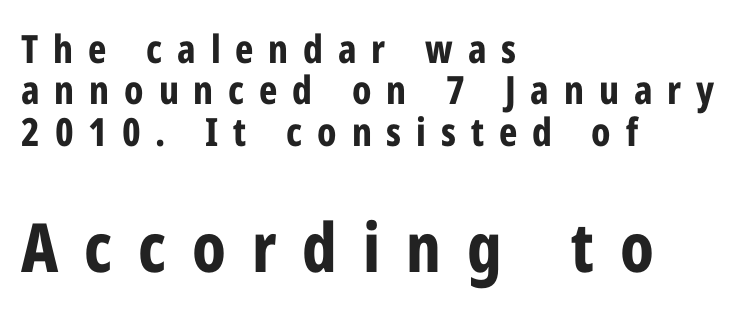
{"serif": "no", "italic": "no", "bold": "yes", "weight": "bold", "width": "condensed", "stroke_contrast": "low", "x_height": "medium", "monospaced": "no", "underline": "no", "align": "left", "line_spacing": "tight", "line_spacing_ratio": 1.06, "letter_spacing": "wide", "letter_spacing_em": 0.38, "larger_block": "second", "size_ratio": 1.74, "glyph_px": 68}
